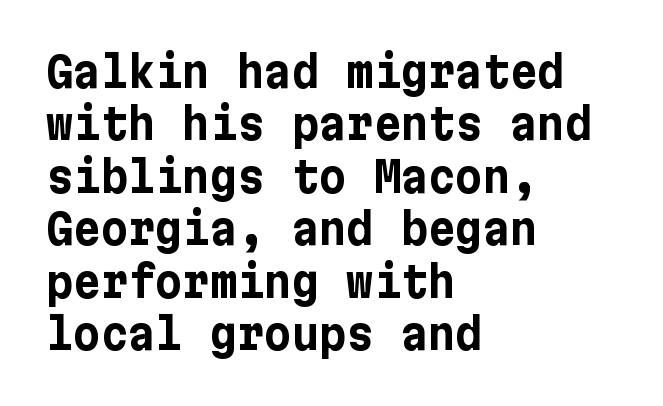
Unlike italic type, these characters show no tilt at all. Honestly, there is no underline to notice here at all. How are the letters spaced? Ordinarily, with no added tracking. Emphasis by weight is at full strength: bold. Honestly, the row spacing looks completely unremarkable.
